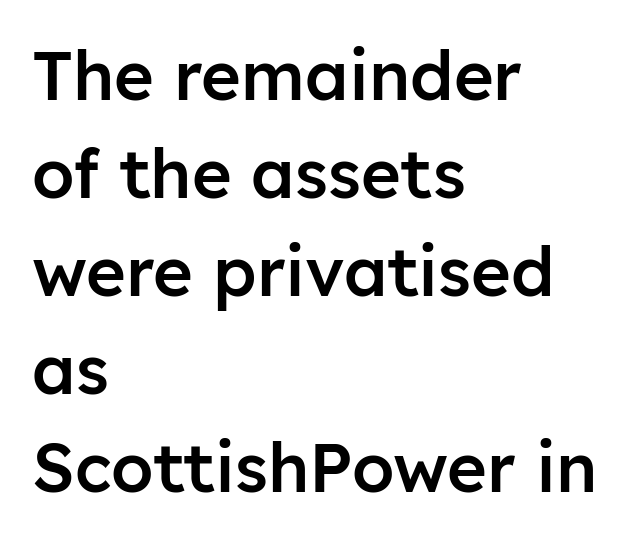
Q: Is the text bold? A: Semi-bold.
Q: Is the text italic (slanted)? A: No, it is upright.
Q: Is the typeface a serif or a sans-serif typeface? A: Sans-serif.
Q: Is the text underlined? A: No.
Q: How is the paragraph aligned? A: Left-aligned.
Q: Is the spacing between letters normal or unusually wide? A: Normal.
Q: Is the spacing between lines tight, normal or loose? A: Normal.
Q: Width (condensed, normal, or wide)? A: Normal.
Q: Stroke contrast? A: Low.
Q: x-height? A: Medium.
Q: Monospaced? A: No.
